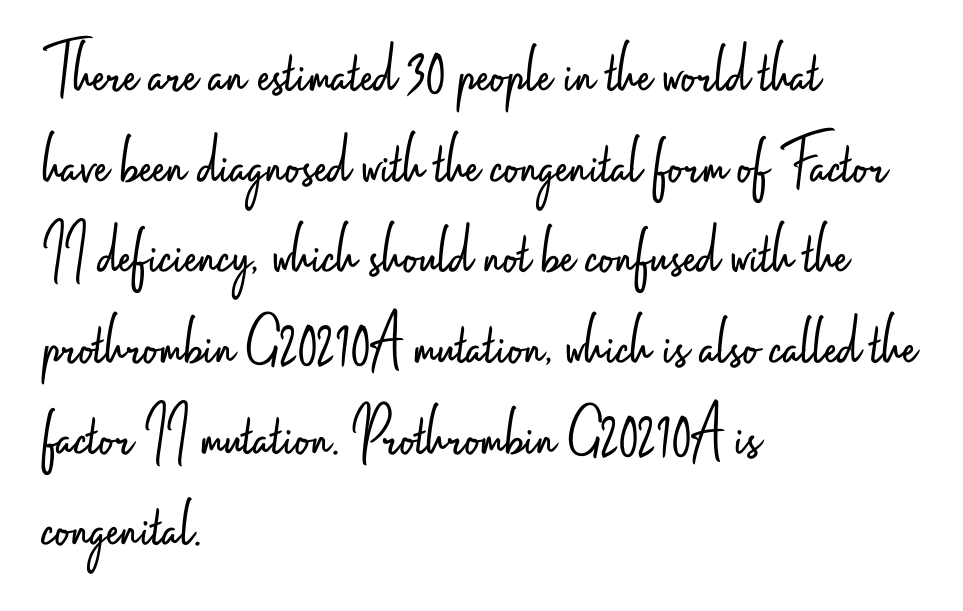
{"serif": "no", "bold": "no", "weight": "light", "width": "condensed", "stroke_contrast": "low", "x_height": "small", "monospaced": "no", "underline": "no", "align": "left", "line_spacing": "normal", "line_spacing_ratio": 1.26, "letter_spacing": "normal", "letter_spacing_em": 0.0, "glyph_px": 72}
